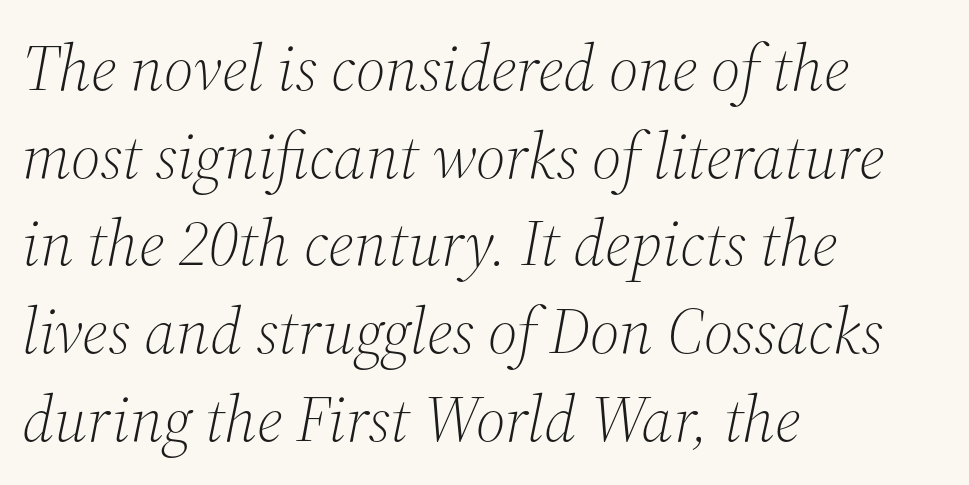
{"serif": "yes", "italic": "yes", "lean": "right", "slant_degrees": 12, "bold": "no", "weight": "light", "width": "normal", "stroke_contrast": "medium", "x_height": "medium", "monospaced": "no", "underline": "no", "align": "left", "line_spacing": "normal", "line_spacing_ratio": 1.35, "letter_spacing": "normal", "letter_spacing_em": 0.0, "glyph_px": 65}
